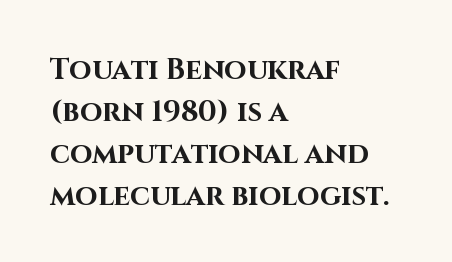
In terms of weight, the rendering is a true, heavy bold. The typesetter chose a ragged-right arrangement here. Think of a printed novel: that variable character pitch is what you see here. The lettering stays uniformly vertical, giving the passage a roman look.
